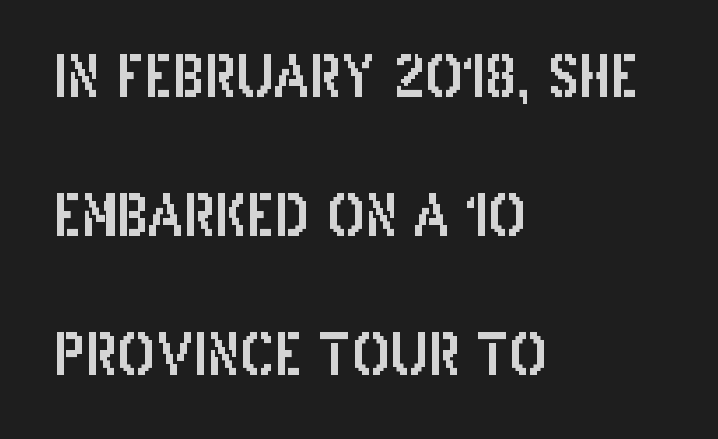
I'd call this a sans setting — the letters go barefoot. Each row of text sits above clean, open space. Successive baselines arrive slowly, with a big drop between each. This sample uses an upright cut, with every glyph sitting square on the baseline. A typesetter would call this proportional, since set widths differ per character.
